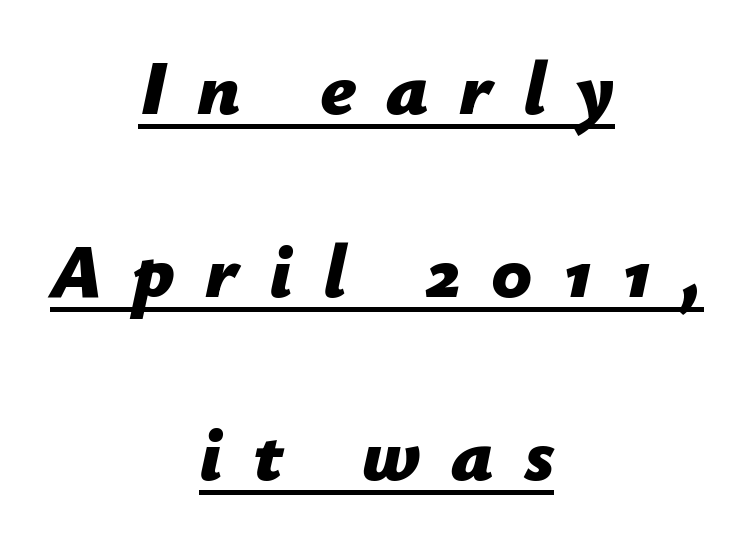
The image shows 76 px bold type, italic (leaning right); set centered, loose line spacing (2.41x), unusually wide letter spacing (+0.4 em), underlined; low stroke contrast and a medium x-height.
